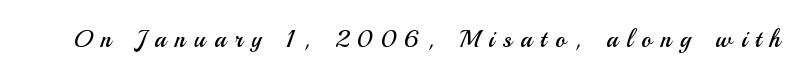
{"bold": "no", "underline": "no", "letter_spacing": "wide", "letter_spacing_em": 0.37, "glyph_px": 24}
